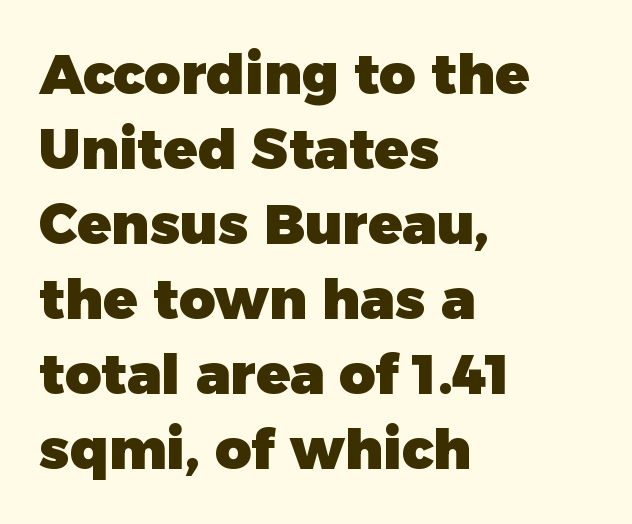
The image shows 56 px heavy sans-serif type, upright; set left-aligned, normal line spacing (1.34x), normal letter spacing, not underlined; low stroke contrast and a medium x-height.
